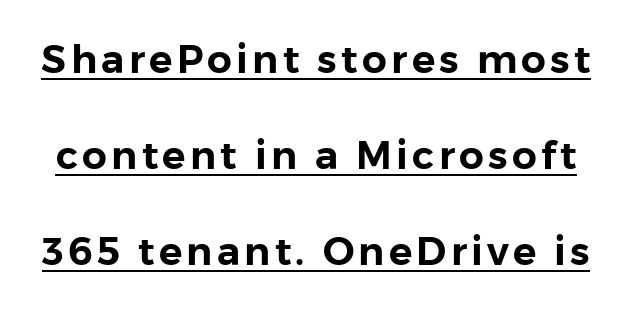
{"serif": "no", "italic": "no", "width": "normal", "stroke_contrast": "low", "x_height": "medium", "monospaced": "no", "underline": "yes", "line_spacing": "loose", "line_spacing_ratio": 2.46, "glyph_px": 39}
